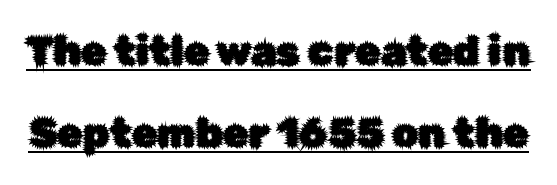
Q: Is the text italic (slanted)? A: No, it is upright.
Q: Is the typeface a serif or a sans-serif typeface? A: Sans-serif.
Q: Is the text underlined? A: Yes.
Q: Is the spacing between letters normal or unusually wide? A: Normal.
Q: Is the spacing between lines tight, normal or loose? A: Loose.
Q: Width (condensed, normal, or wide)? A: Normal.
Q: Stroke contrast? A: Low.
Q: x-height? A: Medium.
Q: Monospaced? A: No.
